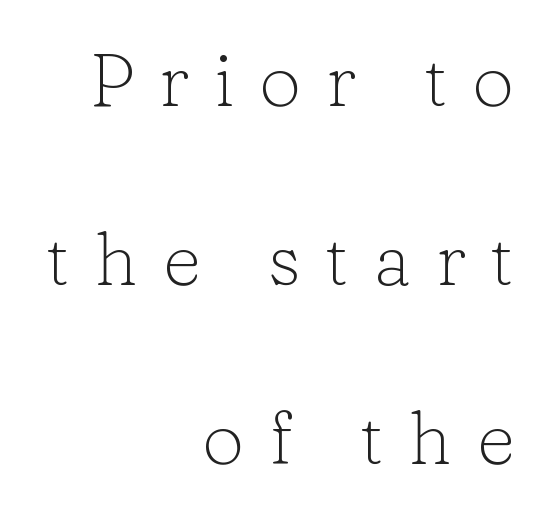
{"serif": "yes", "italic": "no", "bold": "no", "weight": "light", "width": "normal", "stroke_contrast": "low", "x_height": "medium", "monospaced": "no", "underline": "no", "align": "right", "line_spacing": "loose", "line_spacing_ratio": 2.39, "letter_spacing": "wide", "letter_spacing_em": 0.33, "glyph_px": 75}
